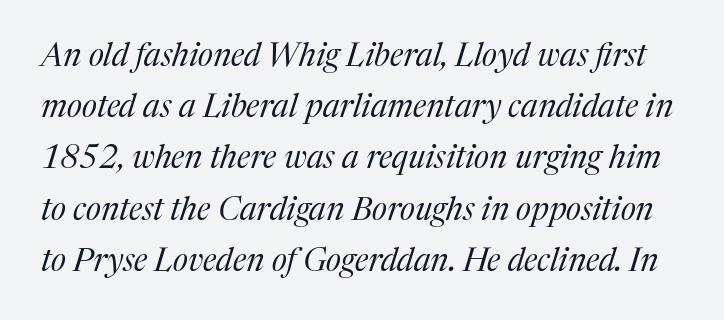
{"serif": "yes", "italic": "yes", "lean": "right", "slant_degrees": 17, "bold": "no", "weight": "regular", "width": "normal", "stroke_contrast": "medium", "x_height": "medium", "monospaced": "no", "underline": "no", "line_spacing": "normal", "line_spacing_ratio": 1.6, "letter_spacing": "normal", "letter_spacing_em": 0.0, "glyph_px": 32}
